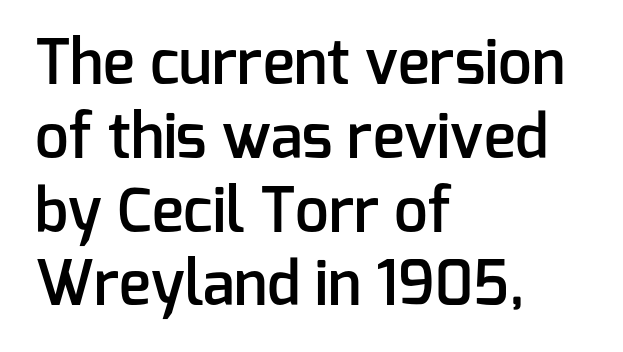
Visually the block forms a straight wall on the left and a jagged coastline on the right. You can tell from the bare stems that sans-serif type was used. Firm but not heavy-handed strokes: this text is semibold. A typesetter would call this proportional, since set widths differ per character. Vertical strokes here are truly vertical. Check the space under the baseline: it is left empty.
